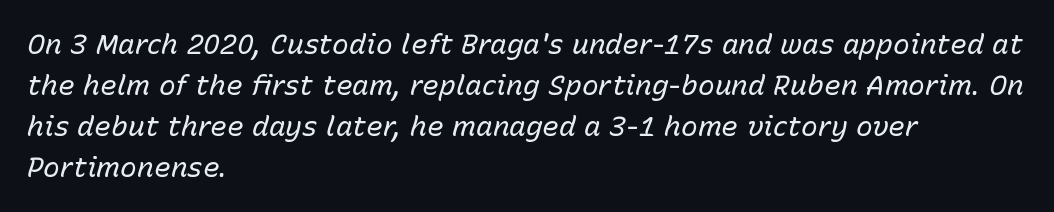
{"italic": "yes", "lean": "right", "slant_degrees": 15, "bold": "no", "weight": "regular", "width": "normal", "stroke_contrast": "low", "x_height": "medium", "monospaced": "no", "underline": "no", "align": "left", "line_spacing": "normal", "line_spacing_ratio": 1.47, "letter_spacing": "normal", "letter_spacing_em": 0.0, "glyph_px": 28}
